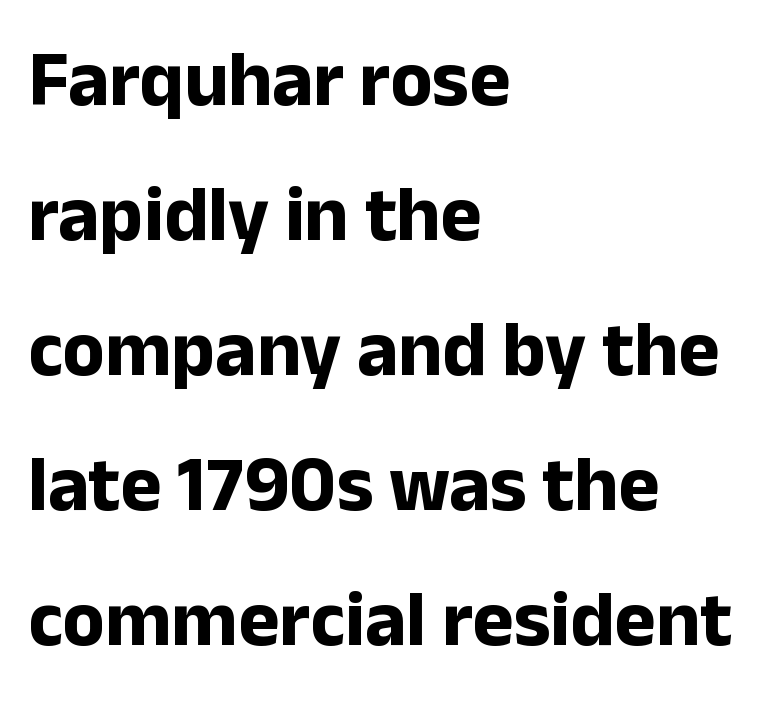
Q: Is the text bold? A: Yes.
Q: Is the text italic (slanted)? A: No, it is upright.
Q: Is the typeface a serif or a sans-serif typeface? A: Sans-serif.
Q: Is the text underlined? A: No.
Q: How is the paragraph aligned? A: Left-aligned.
Q: Is the spacing between letters normal or unusually wide? A: Normal.
Q: Width (condensed, normal, or wide)? A: Normal.
Q: Stroke contrast? A: Low.
Q: x-height? A: Medium.
Q: Monospaced? A: No.
